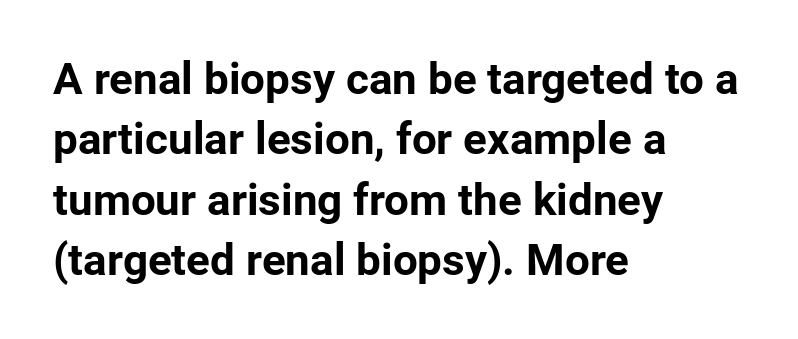
Q: Is the text bold? A: Yes.
Q: Is the text italic (slanted)? A: No, it is upright.
Q: Is the typeface a serif or a sans-serif typeface? A: Sans-serif.
Q: Is the text underlined? A: No.
Q: How is the paragraph aligned? A: Left-aligned.
Q: Is the spacing between letters normal or unusually wide? A: Normal.
Q: Is the spacing between lines tight, normal or loose? A: Normal.
Q: Width (condensed, normal, or wide)? A: Normal.
Q: Stroke contrast? A: Low.
Q: x-height? A: Medium.
Q: Monospaced? A: No.
